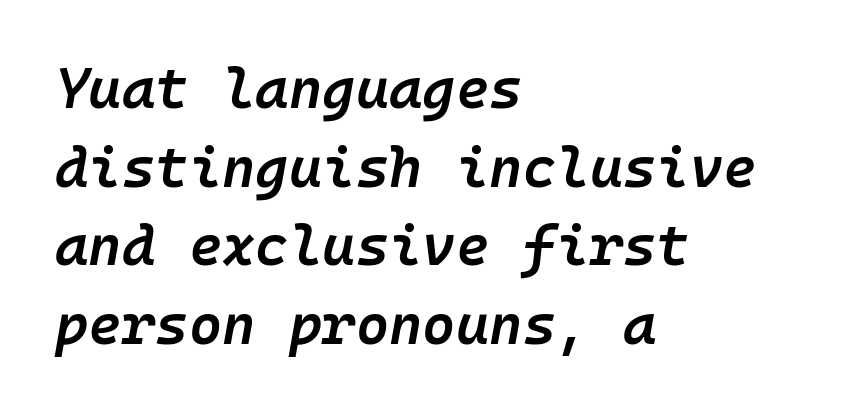
How are the letters spaced? Ordinarily, with no added tracking. Is the type slanted? Yes — the strokes lean at a clear angle. Line spacing here is normal. Notice how the passage keeps a crisp vertical edge on the left only. The typesetting leans somewhat heavy: a semibold.
